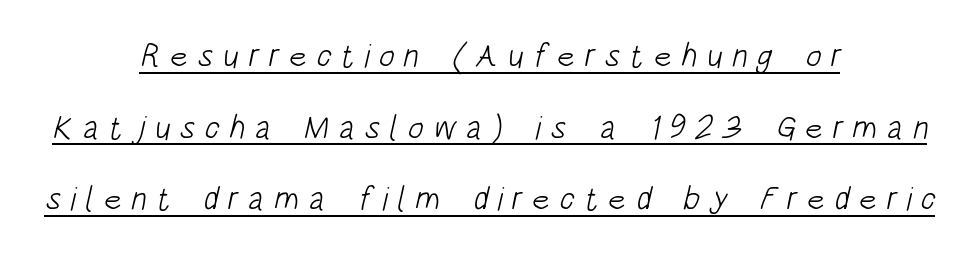
Q: Is the text bold? A: No.
Q: Is the typeface a serif or a sans-serif typeface? A: Sans-serif.
Q: Is the text underlined? A: Yes.
Q: How is the paragraph aligned? A: Centered.
Q: Is the spacing between letters normal or unusually wide? A: Unusually wide.
Q: Is the spacing between lines tight, normal or loose? A: Loose.
Q: Width (condensed, normal, or wide)? A: Condensed.
Q: Stroke contrast? A: Low.
Q: x-height? A: Large.
Q: Monospaced? A: No.
